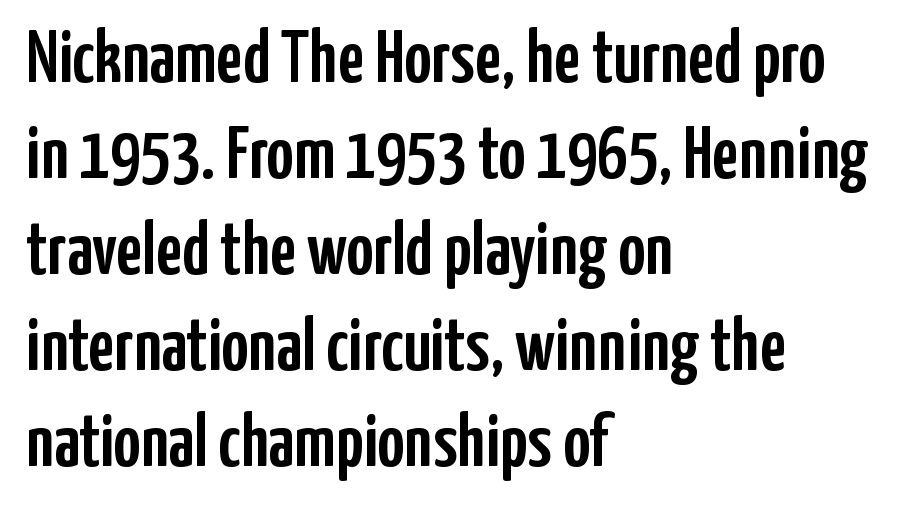
The image shows 75 px condensed sans-serif type, upright; set left-aligned, normal line spacing (1.28x), normal letter spacing, not underlined; low stroke contrast and a medium x-height.
